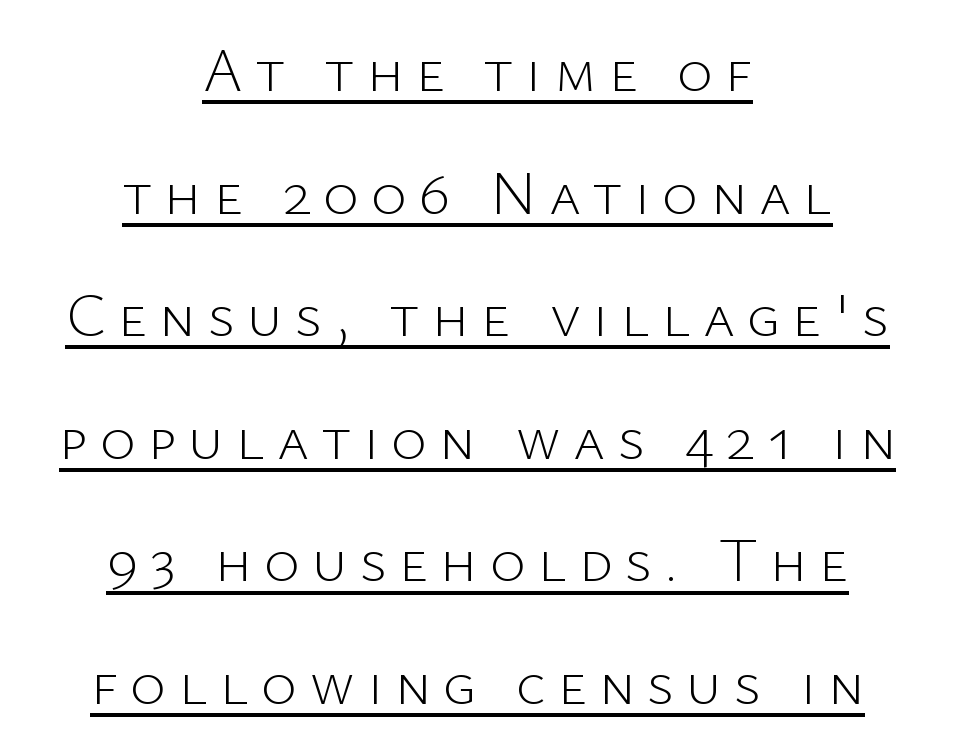
{"serif": "no", "italic": "no", "bold": "no", "weight": "light", "width": "normal", "stroke_contrast": "low", "x_height": "medium", "monospaced": "no", "underline": "yes", "align": "center", "line_spacing": "loose", "line_spacing_ratio": 2.01, "letter_spacing": "wide", "letter_spacing_em": 0.2, "glyph_px": 61}
